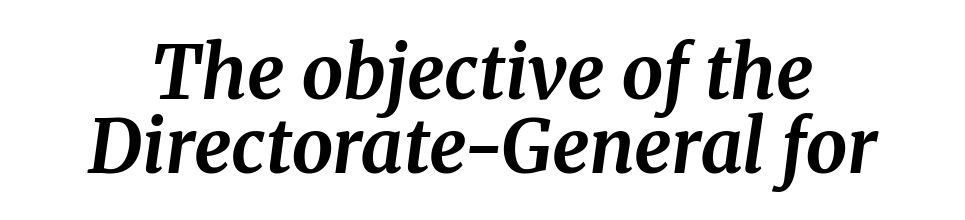
{"serif": "yes", "italic": "yes", "lean": "right", "slant_degrees": 8, "bold": "yes", "weight": "bold", "width": "normal", "stroke_contrast": "medium", "x_height": "medium", "monospaced": "no", "underline": "no", "line_spacing": "tight", "line_spacing_ratio": 1.0, "letter_spacing": "normal", "letter_spacing_em": 0.0, "glyph_px": 74}
